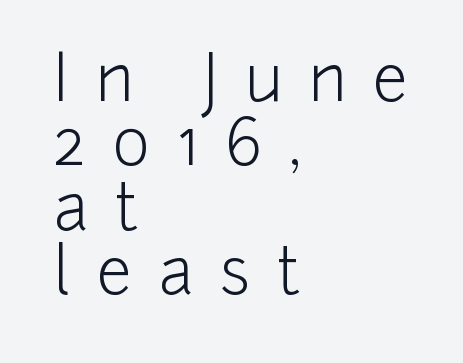
Summary of vertical rhythm: compact, with narrow interline spacing. Font category for this specimen: sans-serif. These lines have a slow, spaced-out rhythm from letter to letter. The face used here is proportionally spaced, like ordinary book or web type. Posture: straight, roman, zero tilt.
